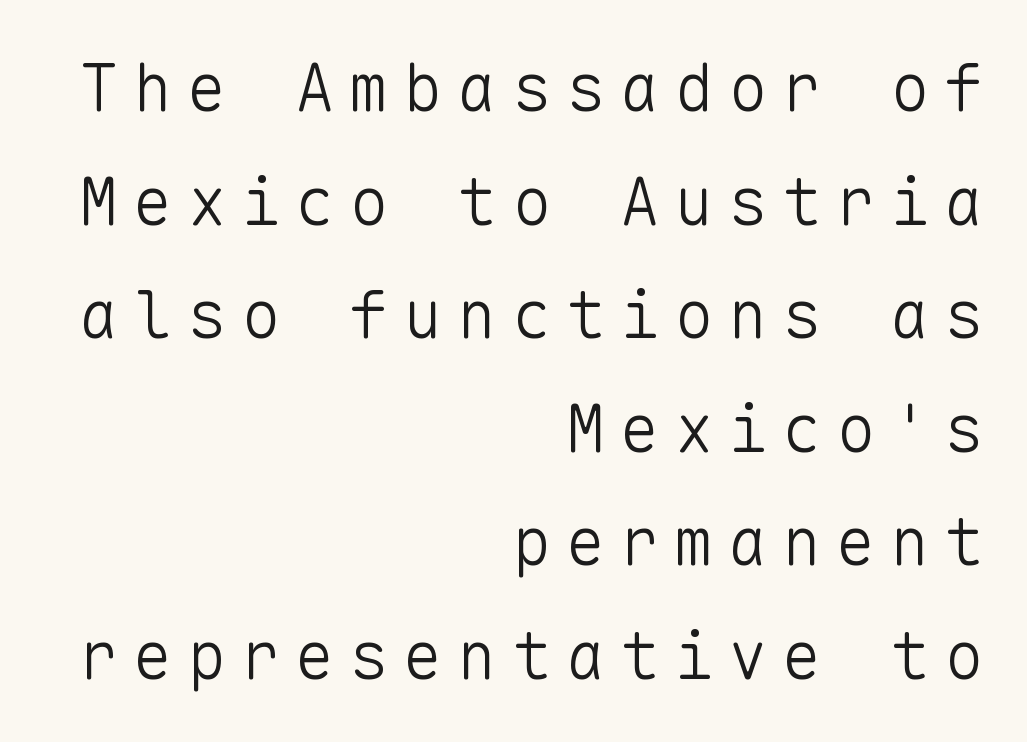
Q: Is the text bold? A: No.
Q: Is the text italic (slanted)? A: No, it is upright.
Q: Is the typeface a serif or a sans-serif typeface? A: Sans-serif.
Q: Is the text underlined? A: No.
Q: How is the paragraph aligned? A: Right-aligned.
Q: Is the spacing between letters normal or unusually wide? A: Unusually wide.
Q: Width (condensed, normal, or wide)? A: Normal.
Q: Stroke contrast? A: Low.
Q: x-height? A: Medium.
Q: Monospaced? A: Yes.
